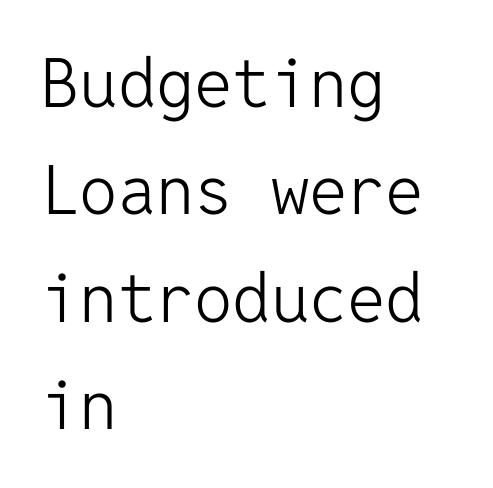
{"serif": "no", "italic": "no", "bold": "no", "weight": "light", "width": "normal", "stroke_contrast": "low", "x_height": "medium", "monospaced": "yes", "underline": "no", "align": "left", "line_spacing": "normal", "line_spacing_ratio": 1.58, "letter_spacing": "normal", "letter_spacing_em": 0.0, "glyph_px": 68}
